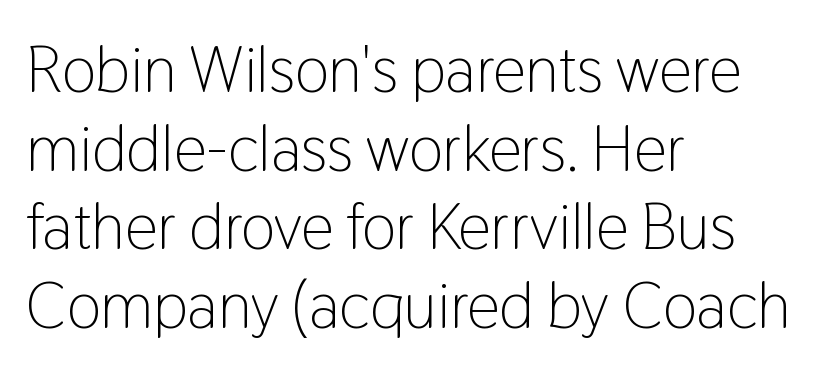
Q: Is the text bold? A: No.
Q: Is the text italic (slanted)? A: No, it is upright.
Q: Is the typeface a serif or a sans-serif typeface? A: Sans-serif.
Q: Is the text underlined? A: No.
Q: How is the paragraph aligned? A: Left-aligned.
Q: Is the spacing between letters normal or unusually wide? A: Normal.
Q: Width (condensed, normal, or wide)? A: Condensed.
Q: Stroke contrast? A: Low.
Q: x-height? A: Medium.
Q: Monospaced? A: No.
